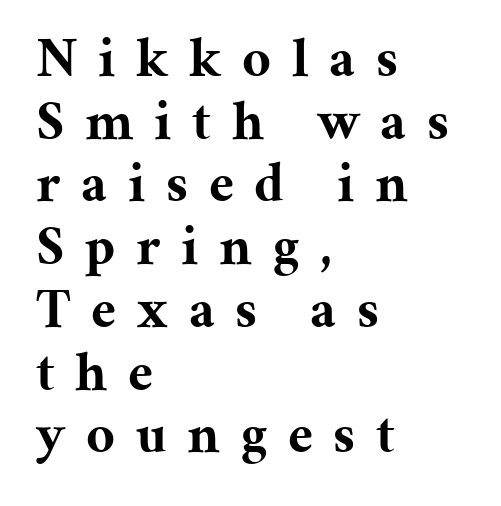
The vertical gap from one line to the next is small. You could not count columns in this text — the font is proportionally spaced. Is there any slant? The stems are plumb. Visually the block forms a straight wall on the left and a jagged coastline on the right. Students, note that the glyphs here are deliberately spaced far apart. Regarding serifs, this sample has them.
